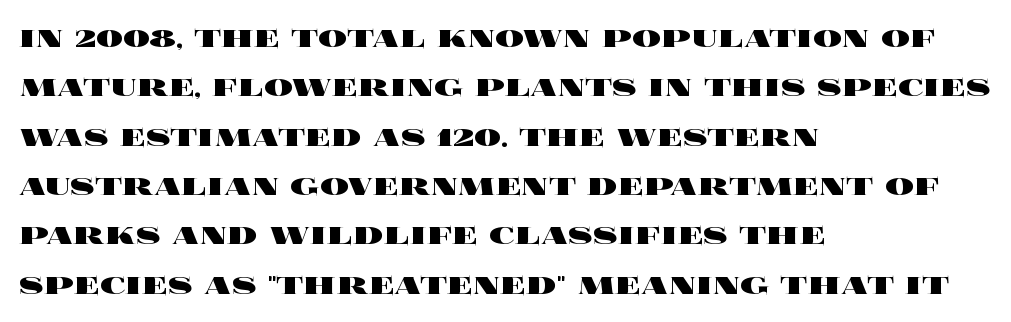
The image shows 36 px heavy, wide type, upright; set left-aligned, normal line spacing (1.37x), normal letter spacing, not underlined; a large x-height.
